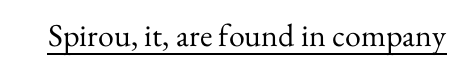
The image shows 32 px regular-weight serif type, upright; set normal letter spacing, underlined; medium stroke contrast and a small x-height.
